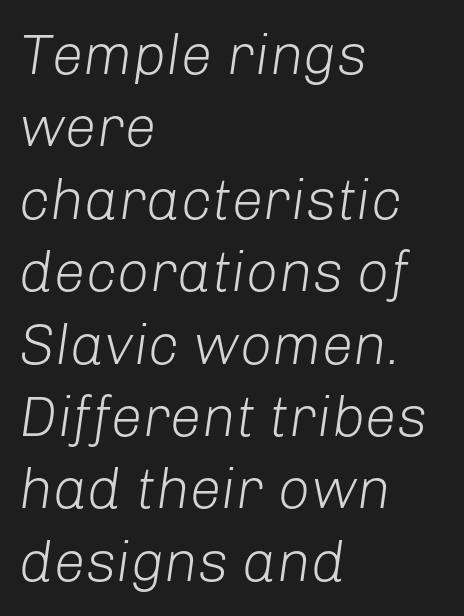
{"italic": "yes", "lean": "right", "slant_degrees": 8, "bold": "no", "weight": "light", "width": "normal", "stroke_contrast": "low", "x_height": "medium", "monospaced": "no", "underline": "no", "align": "left", "line_spacing": "normal", "line_spacing_ratio": 1.27, "letter_spacing": "normal", "letter_spacing_em": 0.0, "glyph_px": 57}
